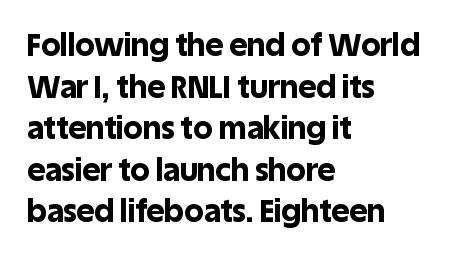
Line spacing here is normal. Observe the ordinary spacing: letters are neighbours, not strangers. Horizontally, the lines are justified to the leading edge only. Vertical strokes here are truly vertical. Pretty heavy lettering here — definitely bold.
